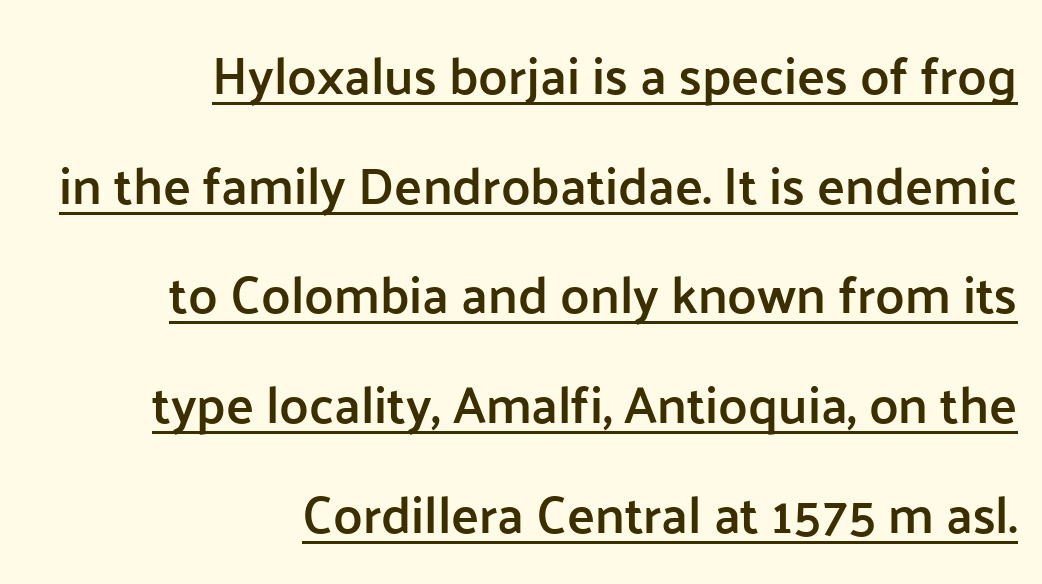
{"serif": "no", "italic": "no", "bold": "semi", "weight": "semibold", "width": "normal", "stroke_contrast": "low", "x_height": "medium", "monospaced": "no", "underline": "yes", "align": "right", "line_spacing": "loose", "line_spacing_ratio": 2.11, "letter_spacing": "normal", "letter_spacing_em": 0.0, "glyph_px": 52}
